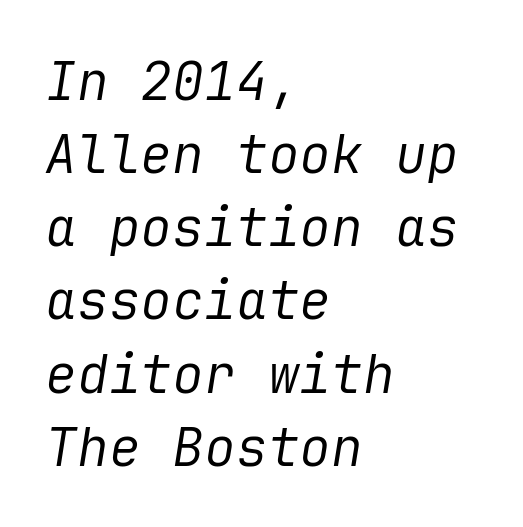
Check under the words: just untouched page. On a weight scale, this lands at 450 or below. Slant detected: the letters are inclined. Regarding leading, the lines here are spaced in the standard way. These lines stack with their left ends in a neat column.
